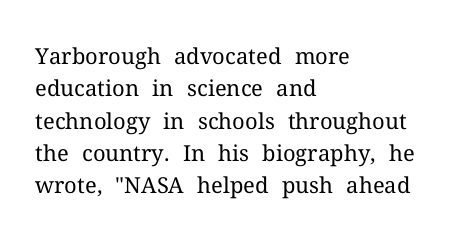
Does extra space separate the letters? No, they use regular spacing. Compared with a typical body face, this is equally light or lighter still. Casual observation: everything's shoved over to the left. This sample keeps an unexceptional amount of space between lines.
